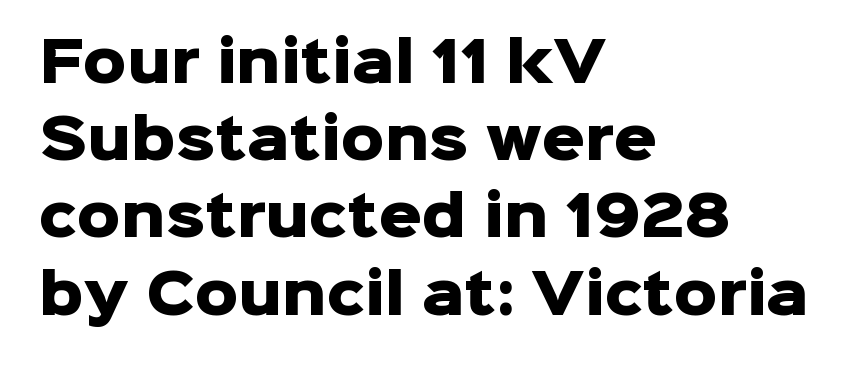
Q: Is the text bold? A: Yes.
Q: Is the text italic (slanted)? A: No, it is upright.
Q: Is the typeface a serif or a sans-serif typeface? A: Sans-serif.
Q: Is the text underlined? A: No.
Q: How is the paragraph aligned? A: Left-aligned.
Q: Is the spacing between letters normal or unusually wide? A: Normal.
Q: Is the spacing between lines tight, normal or loose? A: Normal.
Q: Width (condensed, normal, or wide)? A: Normal.
Q: Stroke contrast? A: Low.
Q: x-height? A: Medium.
Q: Monospaced? A: No.
